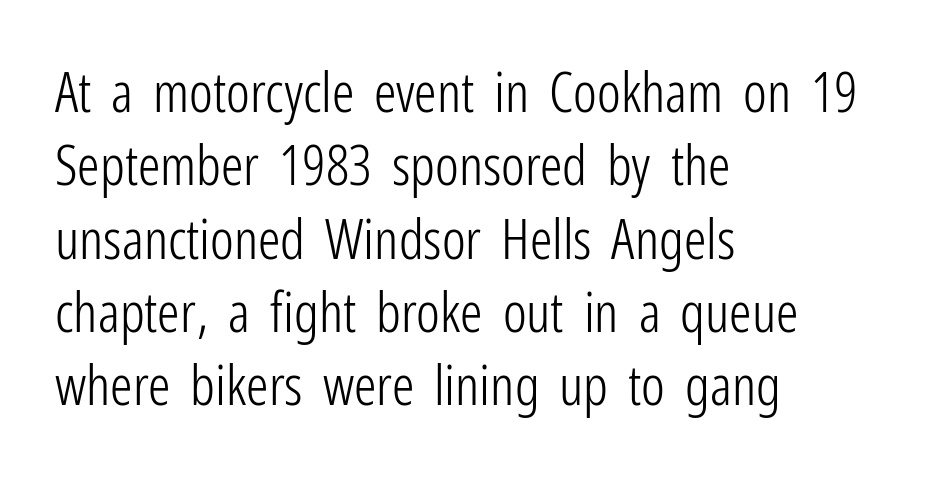
The image shows 56 px light, condensed sans-serif type, upright; set left-aligned, normal line spacing (1.31x), normal letter spacing, not underlined; low stroke contrast and a medium x-height.
